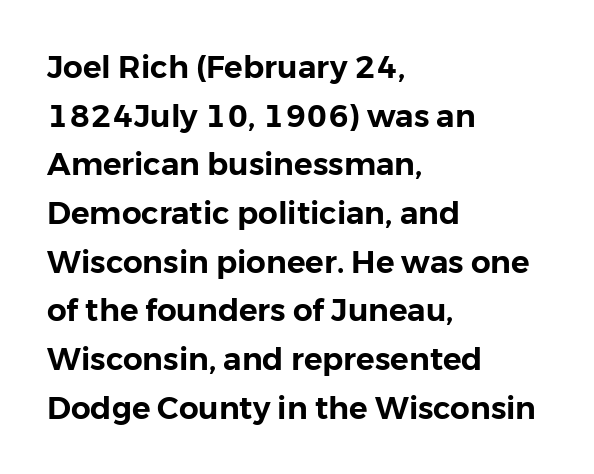
The image shows 31 px sans-serif type, upright; set left-aligned, normal line spacing (1.57x), normal letter spacing, not underlined; low stroke contrast and a medium x-height.
